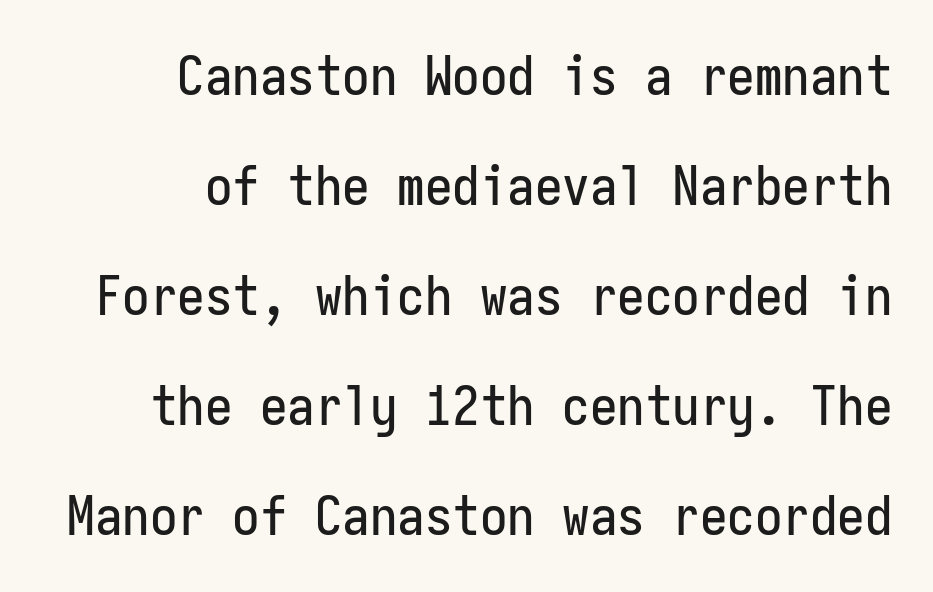
{"serif": "no", "italic": "no", "width": "condensed", "stroke_contrast": "low", "x_height": "medium", "monospaced": "yes", "underline": "no", "align": "right", "line_spacing": "loose", "line_spacing_ratio": 2.0, "letter_spacing": "normal", "letter_spacing_em": 0.0, "glyph_px": 55}
